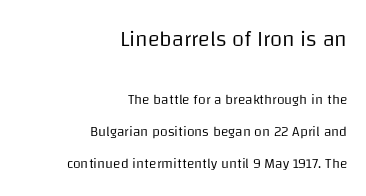
Is this a heavy cut? Hardly; it is regular or lighter. Underline: absent. The upper block of text is set noticeably larger than the block beneath it. The type sits square on the baseline with zero lean. The passage is arranged like a letterhead date or caption credit — flush right. Compared with typical paragraphs, the rows here are farther apart.
